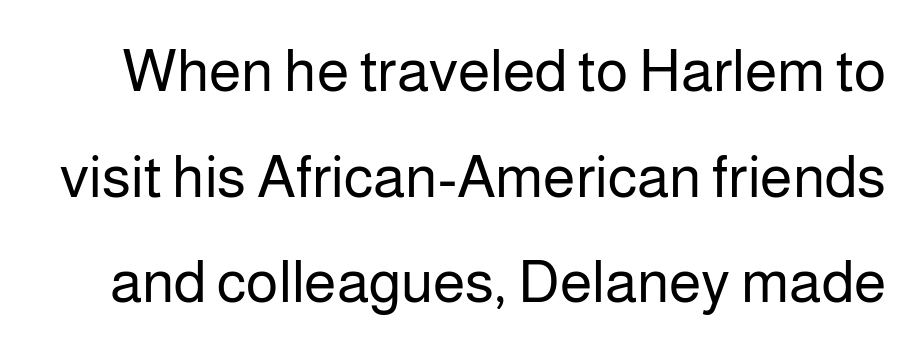
Q: Is the text bold? A: No.
Q: Is the text italic (slanted)? A: No, it is upright.
Q: Is the typeface a serif or a sans-serif typeface? A: Sans-serif.
Q: Is the text underlined? A: No.
Q: Is the spacing between letters normal or unusually wide? A: Normal.
Q: Width (condensed, normal, or wide)? A: Normal.
Q: Stroke contrast? A: Low.
Q: x-height? A: Medium.
Q: Monospaced? A: No.
